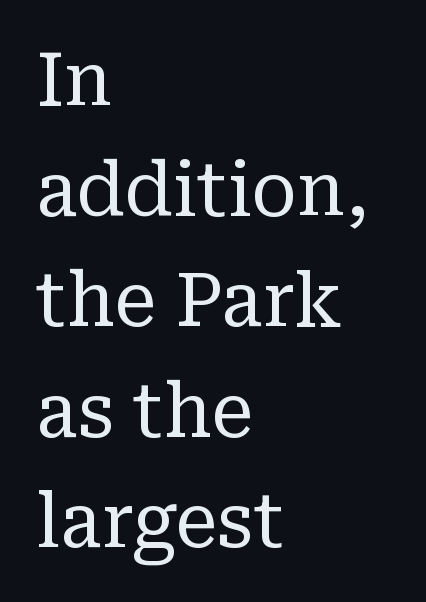
{"serif": "yes", "italic": "no", "bold": "no", "weight": "regular", "width": "normal", "stroke_contrast": "low", "x_height": "medium", "monospaced": "no", "underline": "no", "align": "left", "line_spacing": "normal", "line_spacing_ratio": 1.47, "letter_spacing": "normal", "letter_spacing_em": 0.0, "glyph_px": 75}
